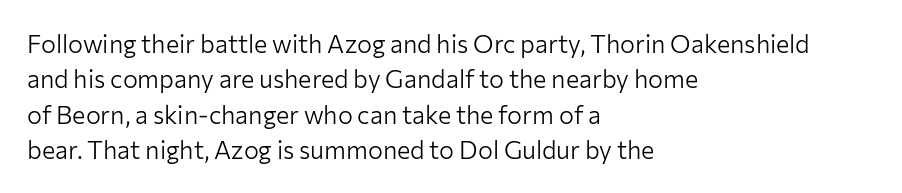
The image shows 25 px text type, upright; set left-aligned, normal line spacing (1.42x), normal letter spacing, not underlined.
